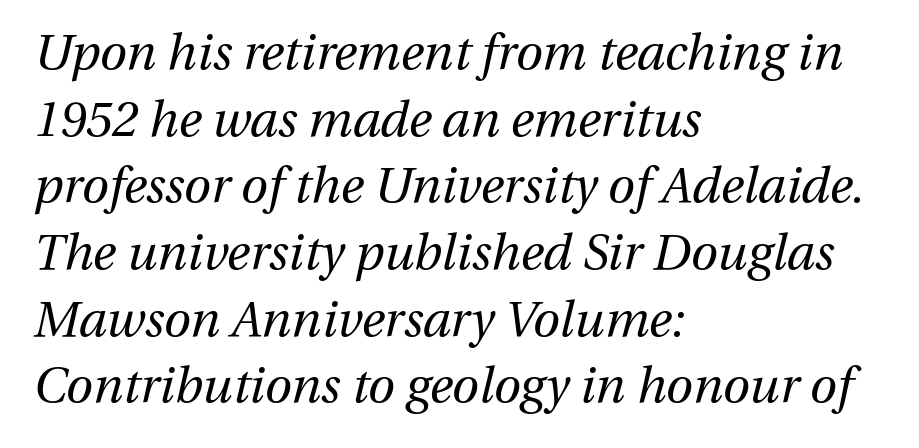
Emphasis-style slanted type is in use. This sample has the flowing, uneven cadence of proportional lettering. Beneath every word, the page is bare. Is the stroke heavy? The answer is a plain regular-or-lighter.
